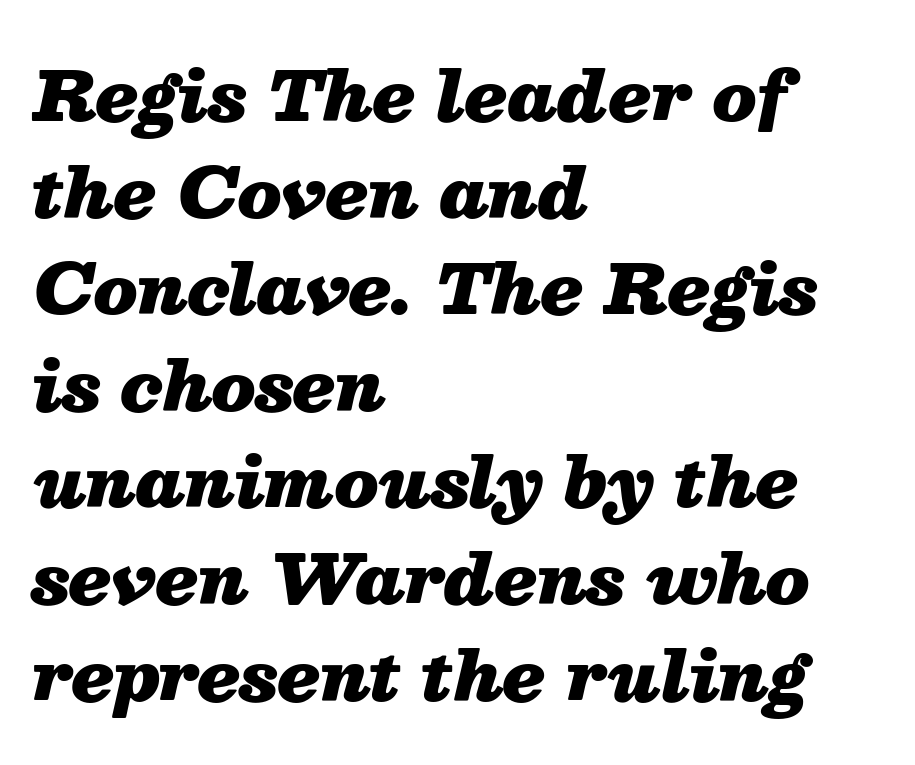
The image shows 69 px heavy type, italic (leaning right); set left-aligned, normal line spacing (1.4x), normal letter spacing, not underlined; medium stroke contrast and a medium x-height.
